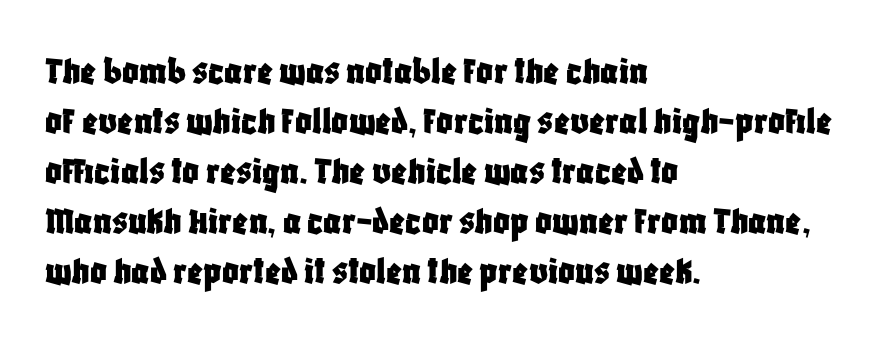
Tall strokes in this sample are plumb rather than angled. Note the varied advance widths — an 'i' is clearly narrower than an 'm'. The baseline area is clear. Observe the absence of serifs on each vertical stroke in this sample. Casual observation: everything's shoved over to the left.
